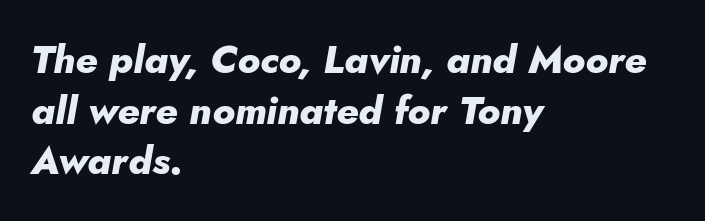
{"italic": "yes", "lean": "right", "slant_degrees": 5, "bold": "yes", "weight": "heavy", "width": "normal", "stroke_contrast": "low", "x_height": "small", "monospaced": "no", "underline": "no", "align": "left", "line_spacing": "normal", "line_spacing_ratio": 1.3, "letter_spacing": "normal", "letter_spacing_em": 0.0, "glyph_px": 39}
